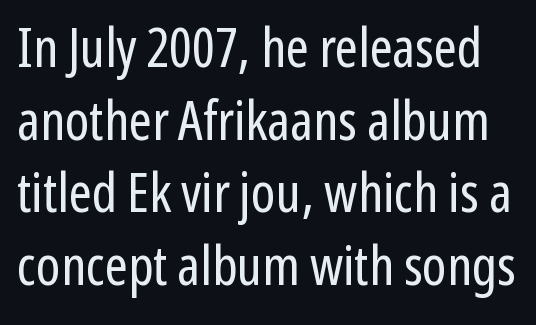
Q: Is the text bold? A: No.
Q: Is the text italic (slanted)? A: No, it is upright.
Q: Is the typeface a serif or a sans-serif typeface? A: Sans-serif.
Q: Is the text underlined? A: No.
Q: Is the spacing between letters normal or unusually wide? A: Normal.
Q: Is the spacing between lines tight, normal or loose? A: Normal.
Q: Width (condensed, normal, or wide)? A: Condensed.
Q: Stroke contrast? A: Low.
Q: x-height? A: Medium.
Q: Monospaced? A: No.
